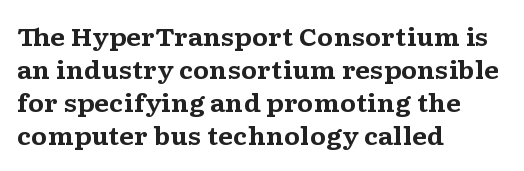
{"italic": "no", "bold": "yes", "underline": "no", "align": "left", "line_spacing": "normal", "line_spacing_ratio": 1.38, "letter_spacing": "normal", "letter_spacing_em": 0.0, "glyph_px": 24}
